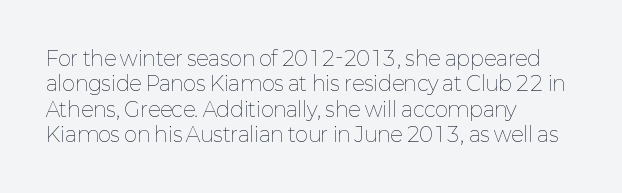
The image shows 20 px text type, upright; set left-aligned, normal line spacing (1.27x), normal letter spacing, not underlined.
